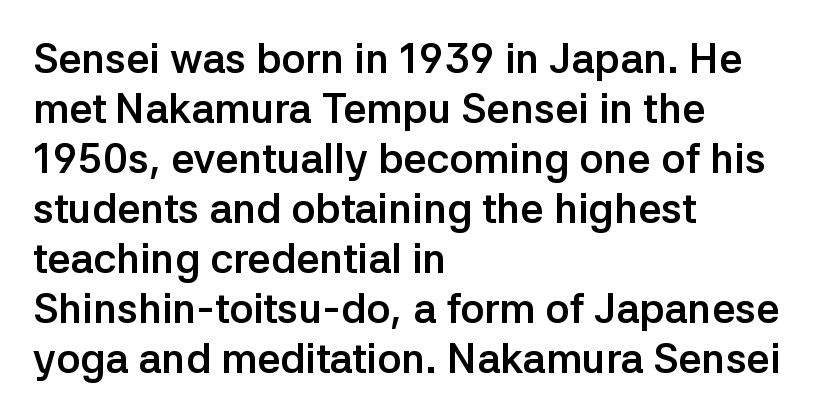
{"serif": "no", "italic": "no", "bold": "yes", "weight": "semibold", "width": "normal", "stroke_contrast": "low", "x_height": "medium", "monospaced": "no", "underline": "no", "align": "left", "line_spacing_ratio": 1.22, "letter_spacing": "normal", "letter_spacing_em": 0.0, "glyph_px": 41}
